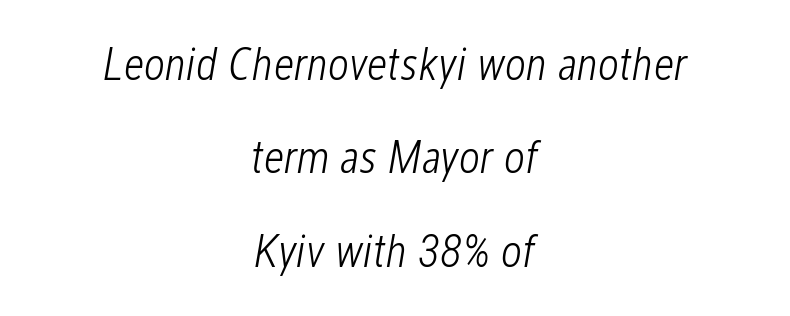
{"italic": "yes", "lean": "right", "slant_degrees": 12, "bold": "no", "weight": "light", "width": "condensed", "stroke_contrast": "low", "x_height": "medium", "monospaced": "no", "underline": "no", "align": "center", "line_spacing": "loose", "line_spacing_ratio": 2.03, "letter_spacing": "normal", "letter_spacing_em": 0.0, "glyph_px": 46}
